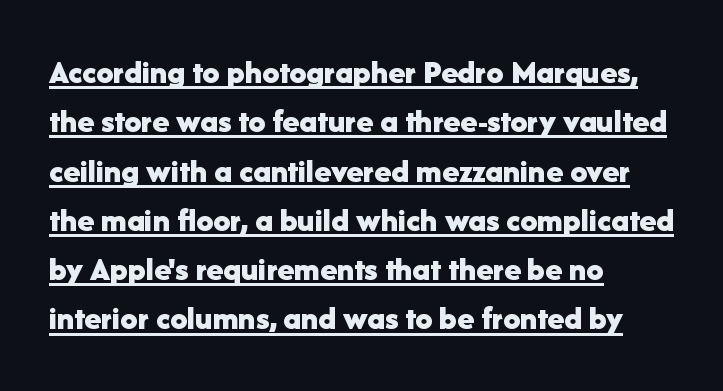
Honestly, the letter spacing is just normal — you wouldn't notice it. Descenders here cross a horizontal rule under the line. Casual observation: everything's shoved over to the left. The sample has been set heavy, in full bold.
